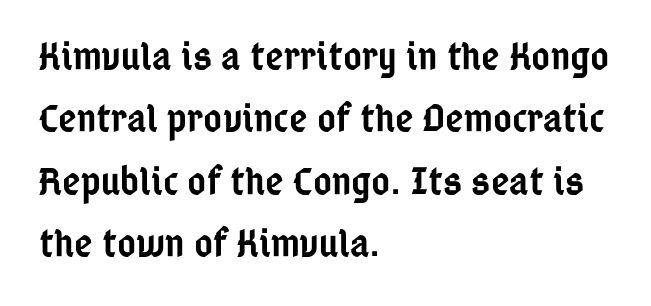
Q: Is the text bold? A: Semi-bold.
Q: Is the text italic (slanted)? A: No, it is upright.
Q: Is the typeface a serif or a sans-serif typeface? A: Sans-serif.
Q: Is the text underlined? A: No.
Q: How is the paragraph aligned? A: Left-aligned.
Q: Is the spacing between letters normal or unusually wide? A: Normal.
Q: Is the spacing between lines tight, normal or loose? A: Normal.
Q: Width (condensed, normal, or wide)? A: Condensed.
Q: Stroke contrast? A: Low.
Q: x-height? A: Medium.
Q: Monospaced? A: No.
